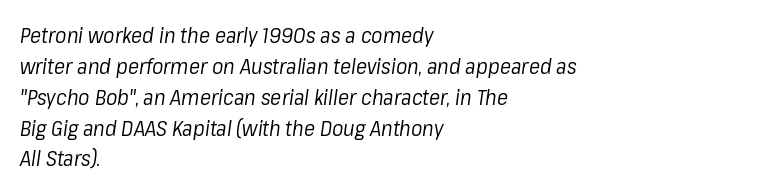
Q: Is the text bold? A: No.
Q: Is the text italic (slanted)? A: Yes, it leans right by about 8 degrees.
Q: Is the text underlined? A: No.
Q: How is the paragraph aligned? A: Left-aligned.
Q: Is the spacing between letters normal or unusually wide? A: Normal.
Q: Is the spacing between lines tight, normal or loose? A: Normal.
